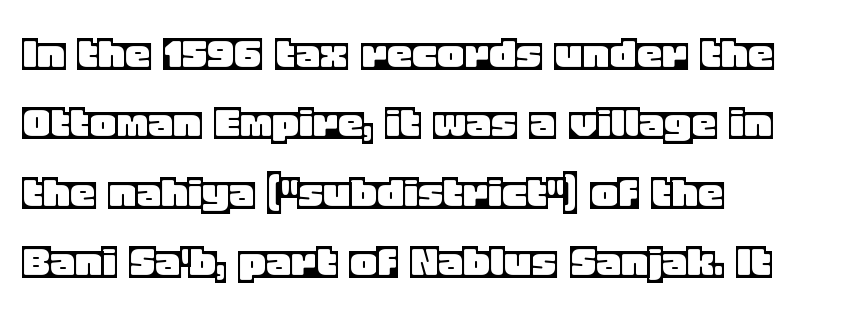
{"italic": "no", "width": "normal", "x_height": "large", "monospaced": "no", "underline": "no", "align": "left", "line_spacing": "normal", "line_spacing_ratio": 1.36, "letter_spacing": "normal", "letter_spacing_em": 0.0, "glyph_px": 51}
